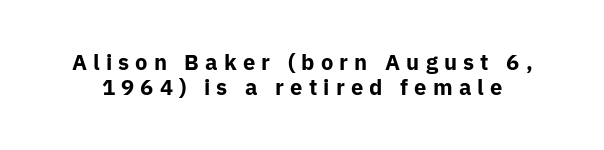
The image shows 22 px bold type, upright; set tight line spacing (1.14x), unusually wide letter spacing (+0.28 em), not underlined.
